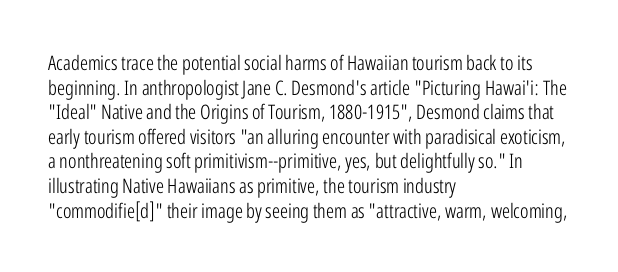
{"italic": "no", "bold": "no", "underline": "no", "align": "left", "line_spacing_ratio": 1.23, "letter_spacing": "normal", "letter_spacing_em": 0.0, "glyph_px": 20}
